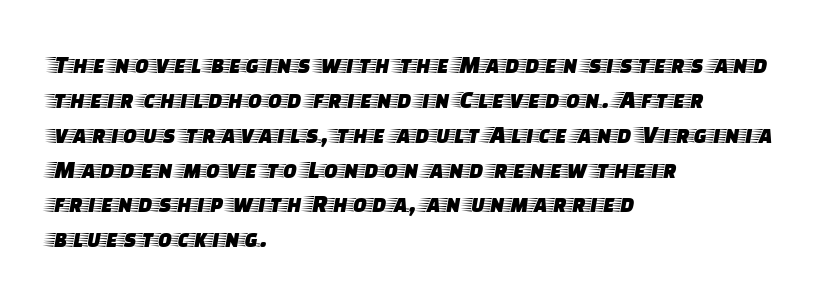
Anything drawn beneath the words? Only blank space. Vertical spacing — default. Short note: letters normally spaced. Leftover space on each line is placed entirely after the last word.
